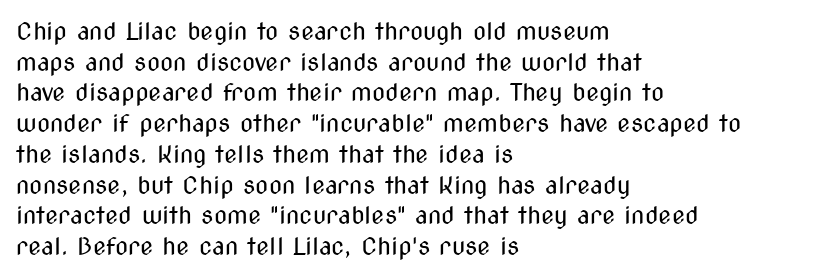
The image shows 24 px text type, upright; set left-aligned, normal line spacing (1.28x), normal letter spacing, not underlined.
